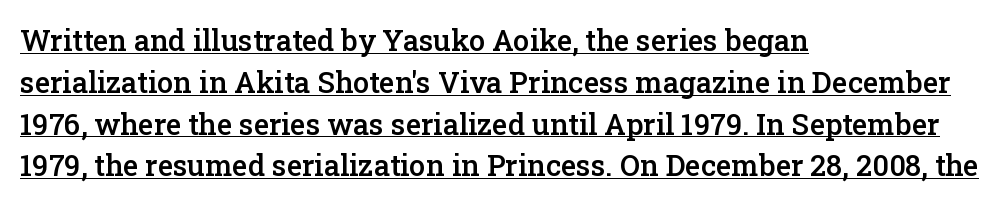
Q: Is the text bold? A: Semi-bold.
Q: Is the text italic (slanted)? A: No, it is upright.
Q: Is the typeface a serif or a sans-serif typeface? A: Serif.
Q: Is the text underlined? A: Yes.
Q: How is the paragraph aligned? A: Left-aligned.
Q: Is the spacing between letters normal or unusually wide? A: Normal.
Q: Is the spacing between lines tight, normal or loose? A: Normal.
Q: Width (condensed, normal, or wide)? A: Normal.
Q: Stroke contrast? A: Low.
Q: x-height? A: Medium.
Q: Monospaced? A: No.
